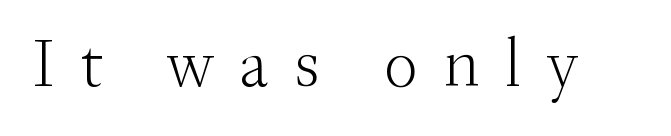
Q: Is the text bold? A: No.
Q: Is the text italic (slanted)? A: No, it is upright.
Q: Is the typeface a serif or a sans-serif typeface? A: Serif.
Q: Is the text underlined? A: No.
Q: Is the spacing between letters normal or unusually wide? A: Unusually wide.
Q: Width (condensed, normal, or wide)? A: Normal.
Q: Stroke contrast? A: Medium.
Q: x-height? A: Small.
Q: Monospaced? A: No.
